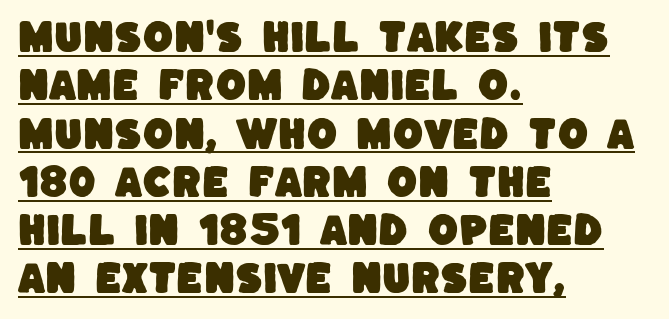
Q: Is the typeface a serif or a sans-serif typeface? A: Sans-serif.
Q: Is the text underlined? A: Yes.
Q: How is the paragraph aligned? A: Left-aligned.
Q: Is the spacing between letters normal or unusually wide? A: Normal.
Q: Is the spacing between lines tight, normal or loose? A: Normal.
Q: Width (condensed, normal, or wide)? A: Normal.
Q: Stroke contrast? A: Low.
Q: x-height? A: Large.
Q: Monospaced? A: No.
